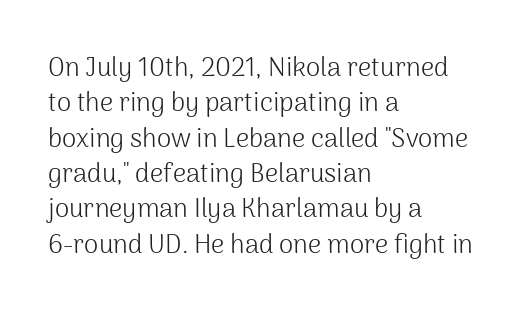
Q: Is the text bold? A: No.
Q: Is the text italic (slanted)? A: No, it is upright.
Q: Is the text underlined? A: No.
Q: How is the paragraph aligned? A: Left-aligned.
Q: Is the spacing between letters normal or unusually wide? A: Normal.
Q: Is the spacing between lines tight, normal or loose? A: Normal.
